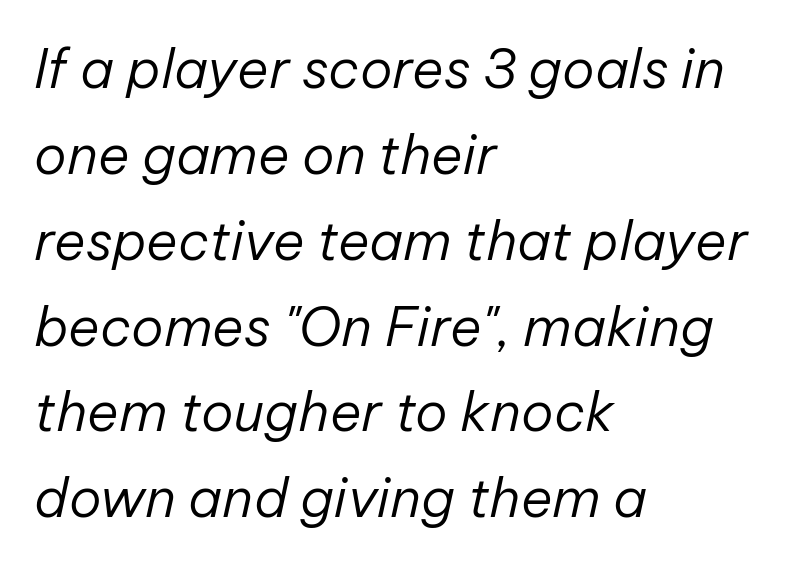
The image shows 54 px regular-weight type, italic (leaning right); set left-aligned, normal line spacing (1.59x), normal letter spacing, not underlined; low stroke contrast and a medium x-height.
